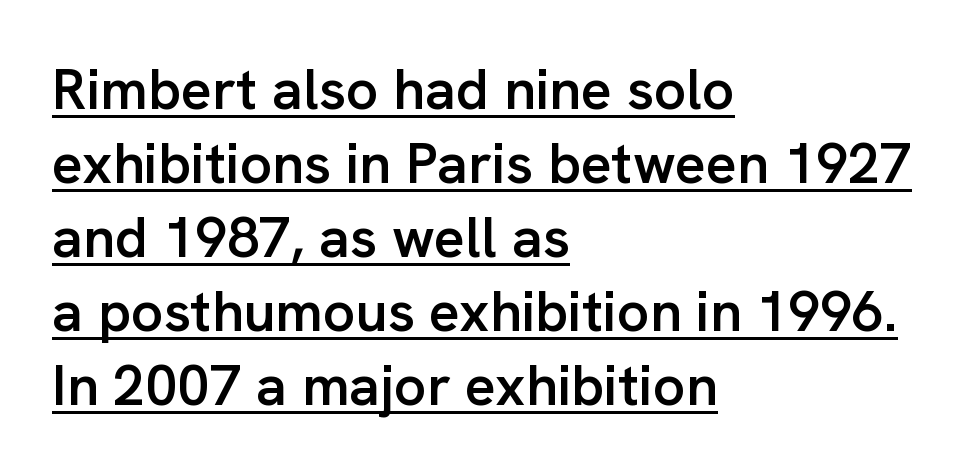
The image shows 57 px semibold sans-serif type, upright; set left-aligned, normal line spacing (1.3x), normal letter spacing, underlined; low stroke contrast and a medium x-height.
